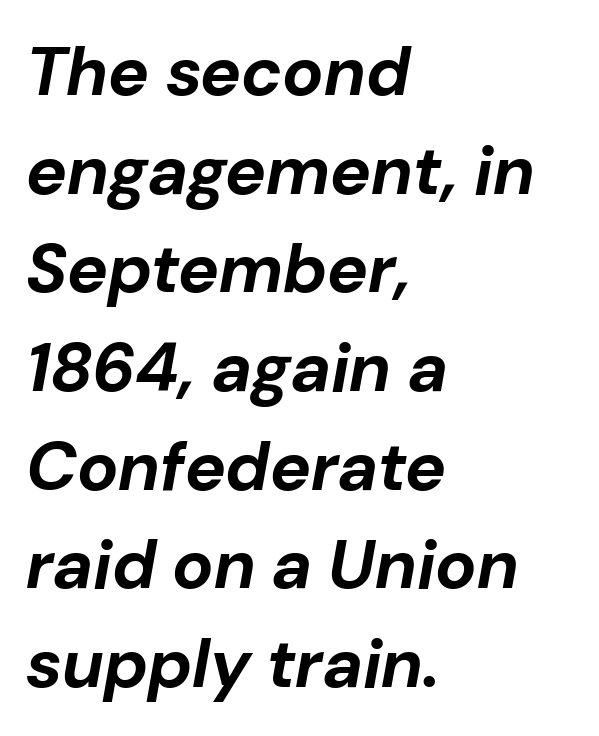
{"italic": "yes", "lean": "right", "slant_degrees": 10, "bold": "yes", "weight": "bold", "width": "normal", "stroke_contrast": "low", "x_height": "medium", "monospaced": "no", "underline": "no", "align": "left", "line_spacing": "normal", "line_spacing_ratio": 1.43, "letter_spacing": "normal", "letter_spacing_em": 0.0, "glyph_px": 69}
